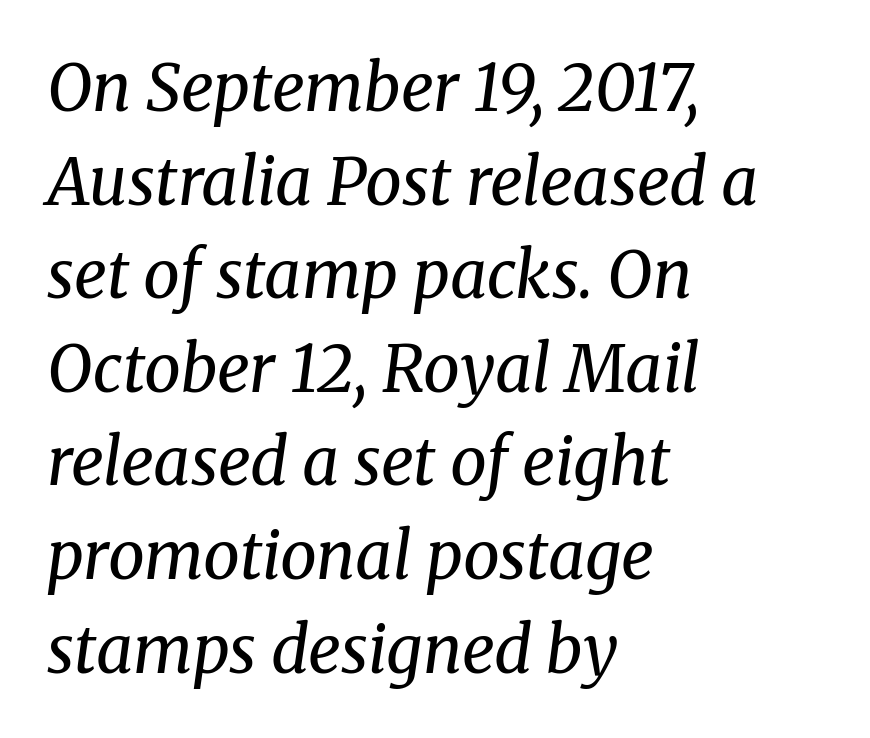
The image shows 65 px regular-weight serif type, italic (leaning right); set left-aligned, normal line spacing (1.44x), normal letter spacing, not underlined; medium stroke contrast and a medium x-height.
